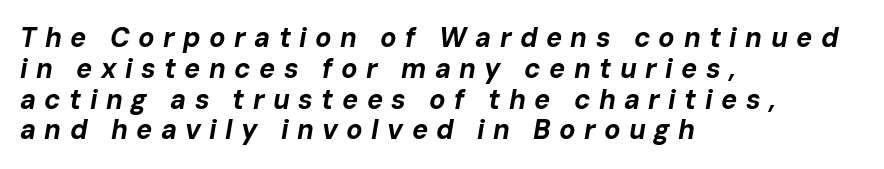
The typography opts for an oblique posture over an upright one. The letters are bold, with thick, heavy strokes. The lines are quadded left. The space directly below the letters is spotless. Tracking value appears strongly positive — letters spread wide. Very little white space separates one row of letters from the next.
